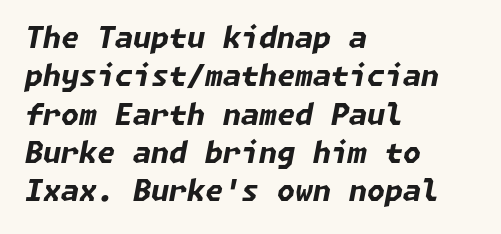
Does the copy run flush right? No — it runs flush left. This sample uses an oblique cut, with every glyph tilted off the vertical. How are the letters spaced? Ordinarily, with no added tracking. Bare-footed words on every line. Heavy, bold letterforms. Vertically, the passage feels balanced, rows spaced as you'd expect.
